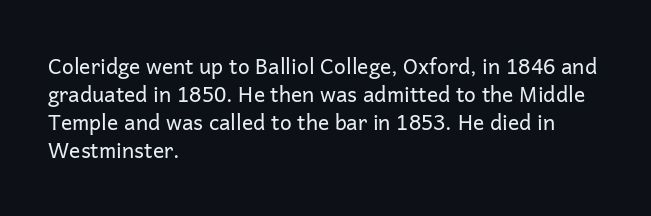
The image shows 21 px text type, upright; set left-aligned, normal line spacing (1.34x), normal letter spacing, not underlined.
